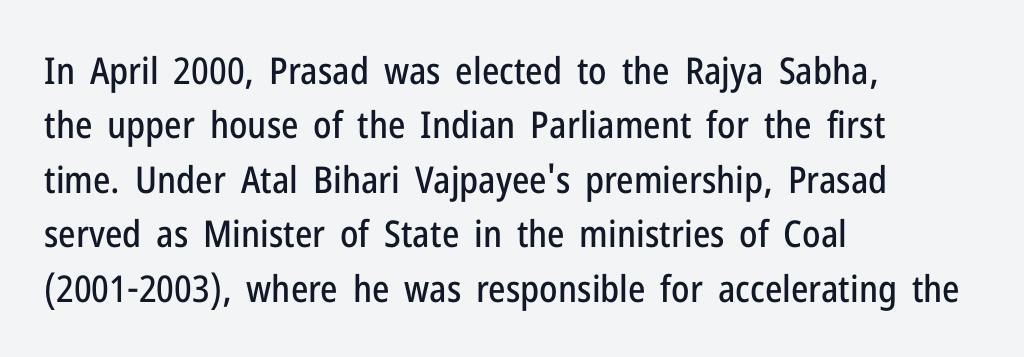
{"serif": "no", "italic": "no", "width": "condensed", "stroke_contrast": "low", "x_height": "medium", "monospaced": "no", "underline": "no", "align": "left", "line_spacing": "normal", "line_spacing_ratio": 1.47, "letter_spacing": "normal", "letter_spacing_em": 0.0, "glyph_px": 37}
